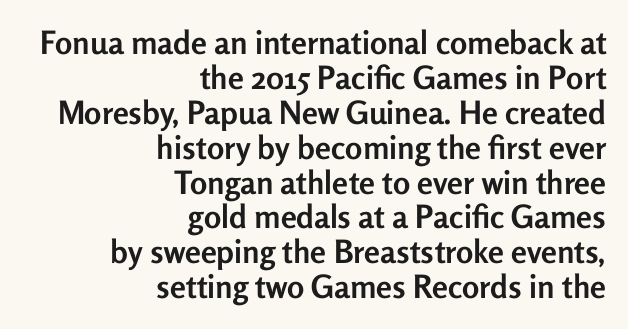
{"serif": "no", "italic": "no", "bold": "yes", "weight": "semibold", "width": "normal", "stroke_contrast": "low", "x_height": "medium", "monospaced": "no", "underline": "no", "align": "right", "line_spacing": "tight", "line_spacing_ratio": 1.09, "letter_spacing": "normal", "letter_spacing_em": 0.0, "glyph_px": 32}
